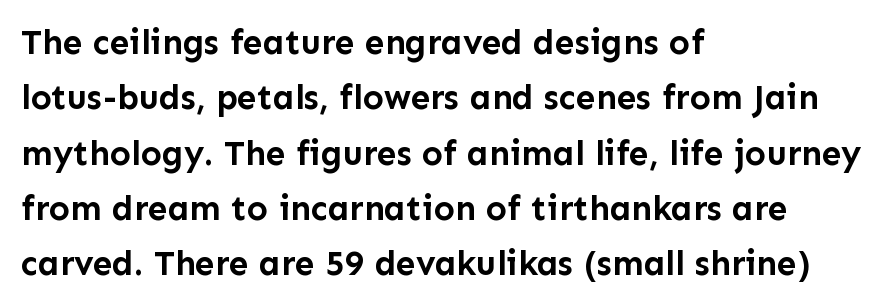
{"serif": "no", "italic": "no", "bold": "yes", "weight": "semibold", "width": "normal", "stroke_contrast": "low", "x_height": "medium", "monospaced": "no", "underline": "no", "align": "left", "line_spacing": "normal", "line_spacing_ratio": 1.58, "letter_spacing": "normal", "letter_spacing_em": 0.0, "glyph_px": 35}
